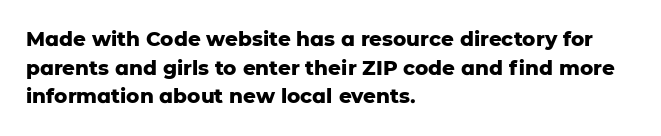
The image shows 20 px bold type, upright; set left-aligned, normal line spacing (1.43x), normal letter spacing, not underlined.
